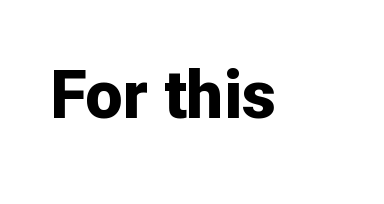
A clean baseline with only descenders dipping below it. Heft: maximum for text — a bold. What kind of face is this? One without serifs — a sans. These lines are rendered in a variable-pitch font. Designer's note — italics off, roman on.
